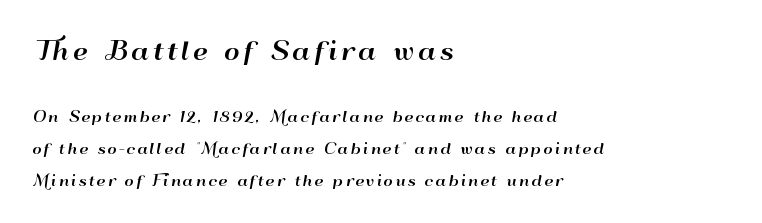
Typesetter's note — upper block bumped up in size, lower block left smaller. The block of text is sparse from top to bottom, with ample space between rows. Compared with a centered layout, this one pins lines to the left instead. Each row of text sits above clean, open space.
